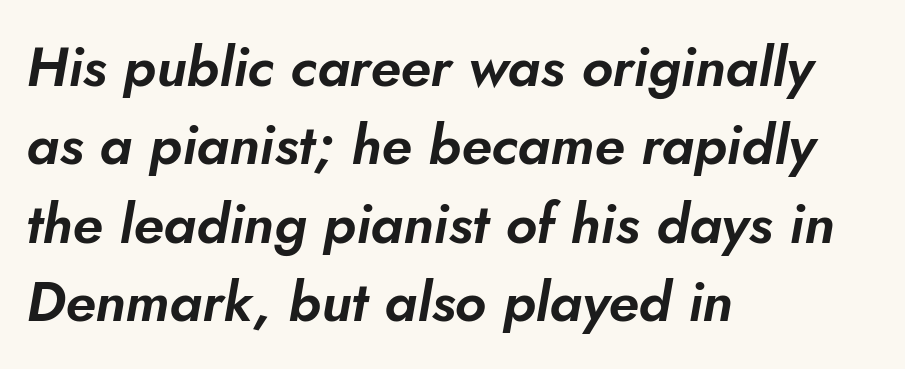
{"italic": "yes", "lean": "right", "slant_degrees": 10, "width": "normal", "stroke_contrast": "low", "x_height": "small", "monospaced": "no", "underline": "no", "align": "left", "line_spacing": "normal", "line_spacing_ratio": 1.4, "letter_spacing": "normal", "letter_spacing_em": 0.0, "glyph_px": 56}
